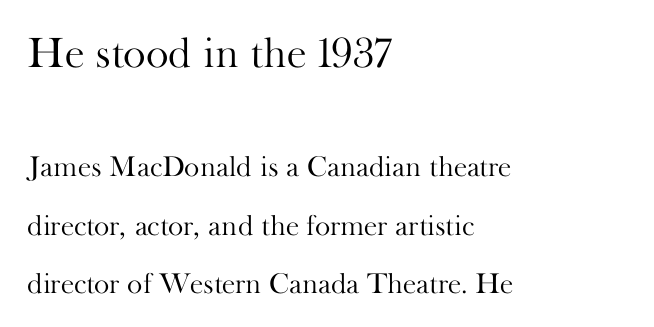
Airy leading. Is the type heavy? It reads as light-to-regular instead. Italic? Not at all — the glyphs are vertical. Old-style or modern, the face here clearly has serifs. Spacing verdict: proportional, widths tailored to each character.
